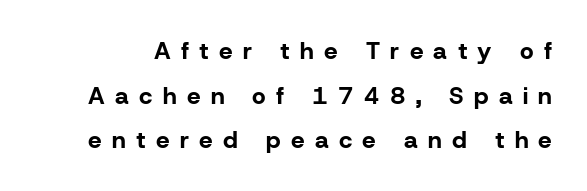
Loose tracking; the words dissolve into strings of separated letters. The foot of each line stays bare and open. Is there any slant? The stems are plumb. A full-strength bold gives these letters their thick strokes.
